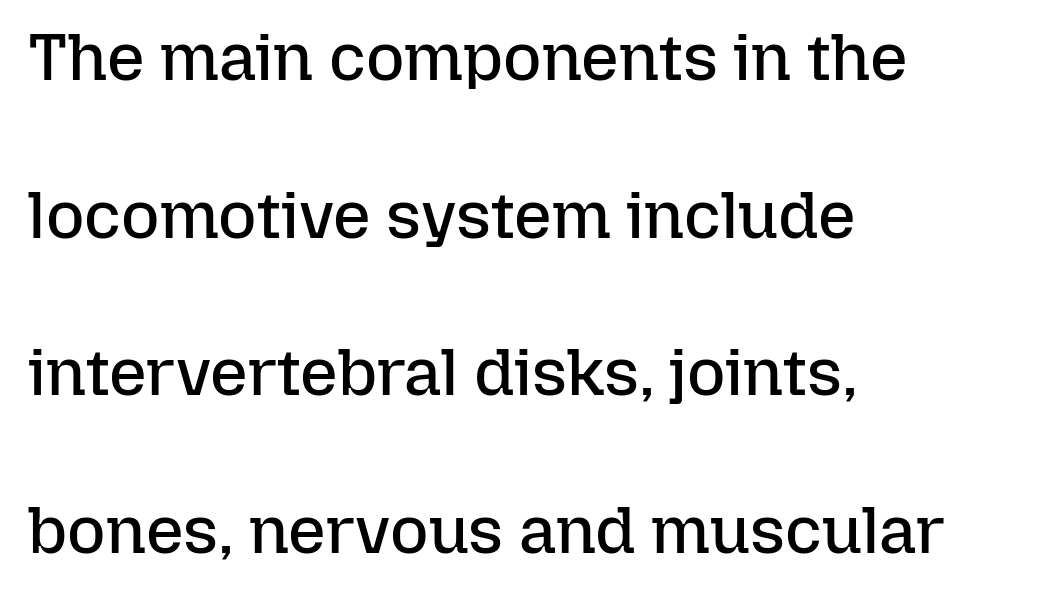
{"italic": "no", "bold": "no", "weight": "regular", "width": "normal", "stroke_contrast": "low", "x_height": "medium", "monospaced": "no", "underline": "no", "align": "left", "line_spacing": "loose", "line_spacing_ratio": 2.39, "letter_spacing": "normal", "letter_spacing_em": 0.0, "glyph_px": 66}
